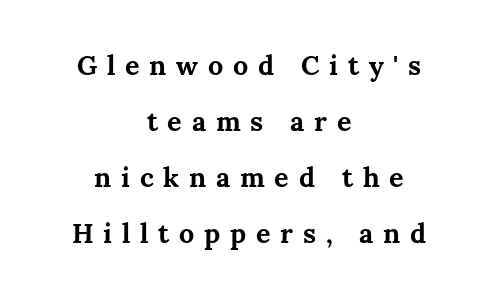
The image shows 27 px bold type, upright; set centered, loose line spacing (2.08x), unusually wide letter spacing (+0.36 em), not underlined.
